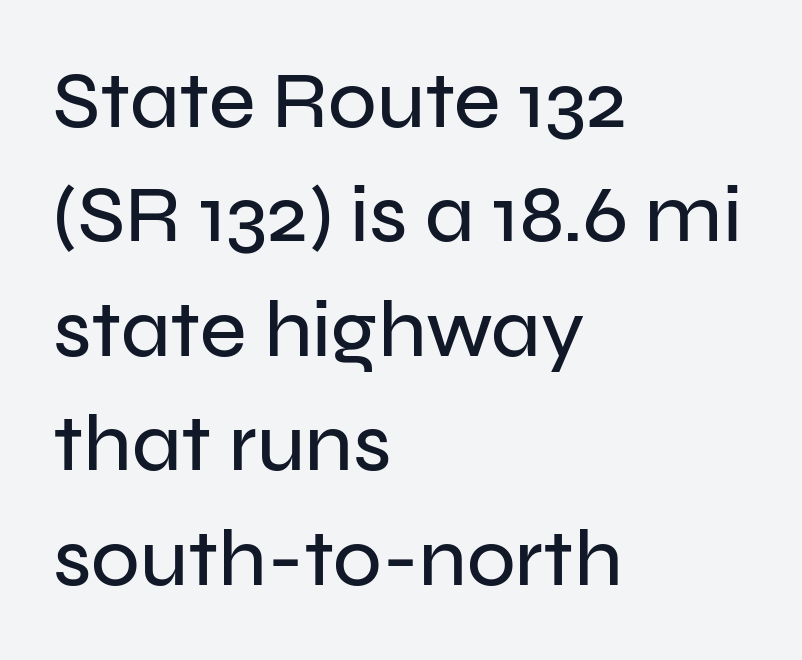
Q: Is the text italic (slanted)? A: No, it is upright.
Q: Is the typeface a serif or a sans-serif typeface? A: Sans-serif.
Q: Is the text underlined? A: No.
Q: How is the paragraph aligned? A: Left-aligned.
Q: Is the spacing between letters normal or unusually wide? A: Normal.
Q: Is the spacing between lines tight, normal or loose? A: Normal.
Q: Width (condensed, normal, or wide)? A: Normal.
Q: Stroke contrast? A: Low.
Q: x-height? A: Medium.
Q: Monospaced? A: No.
